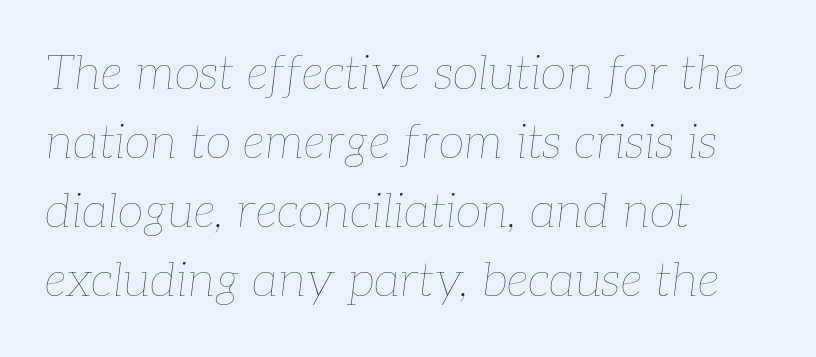
Q: Is the text bold? A: No.
Q: Is the text italic (slanted)? A: Yes, it leans right by about 7 degrees.
Q: Is the text underlined? A: No.
Q: How is the paragraph aligned? A: Left-aligned.
Q: Is the spacing between letters normal or unusually wide? A: Normal.
Q: Is the spacing between lines tight, normal or loose? A: Normal.
Q: Width (condensed, normal, or wide)? A: Normal.
Q: Stroke contrast? A: Low.
Q: x-height? A: Medium.
Q: Monospaced? A: No.
